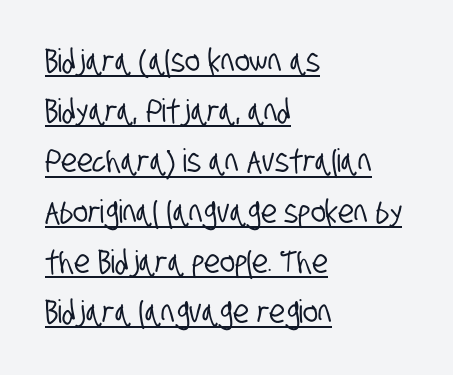
Q: Is the typeface a serif or a sans-serif typeface? A: Sans-serif.
Q: Is the text underlined? A: Yes.
Q: How is the paragraph aligned? A: Left-aligned.
Q: Is the spacing between letters normal or unusually wide? A: Normal.
Q: Is the spacing between lines tight, normal or loose? A: Normal.
Q: Width (condensed, normal, or wide)? A: Condensed.
Q: Stroke contrast? A: Low.
Q: x-height? A: Large.
Q: Monospaced? A: No.
